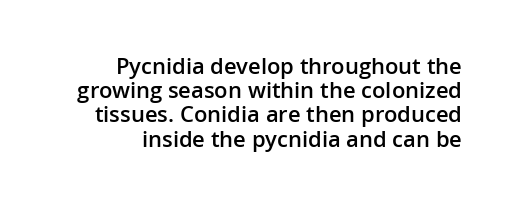
The image shows 22 px text type, upright; set right-aligned, tight line spacing (1.1x), normal letter spacing, not underlined.
